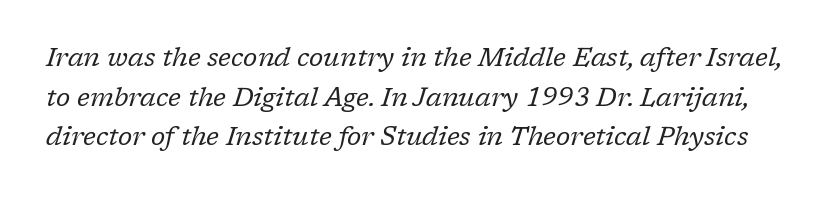
{"italic": "yes", "lean": "right", "slant_degrees": 17, "bold": "no", "underline": "no", "line_spacing": "normal", "line_spacing_ratio": 1.52, "letter_spacing": "normal", "letter_spacing_em": 0.0, "glyph_px": 26}
